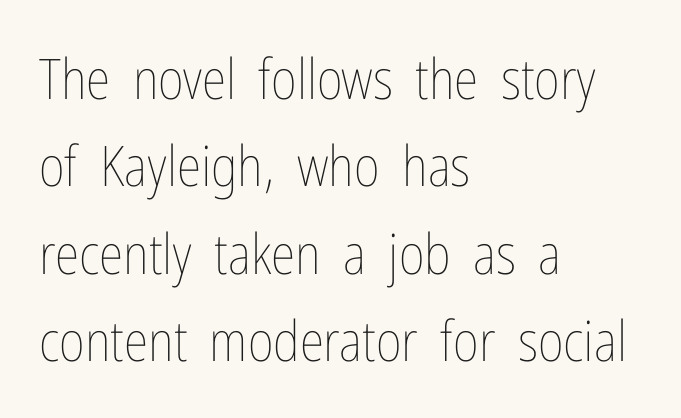
The image shows 56 px thin, condensed type, upright; set left-aligned, normal line spacing (1.56x), normal letter spacing, not underlined; low stroke contrast and a medium x-height.
